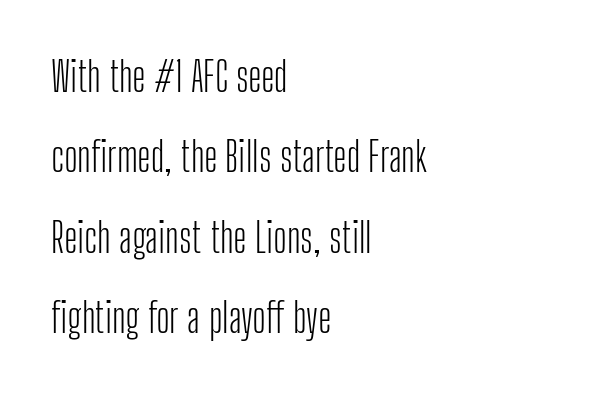
Typographically, this falls in the sans-serif category. What stands out about the letter spacing? Nothing — it is the standard amount. The line-height multiplier appears high, well above default. Type without underlining. Nope, not italic — everything's standing straight.
